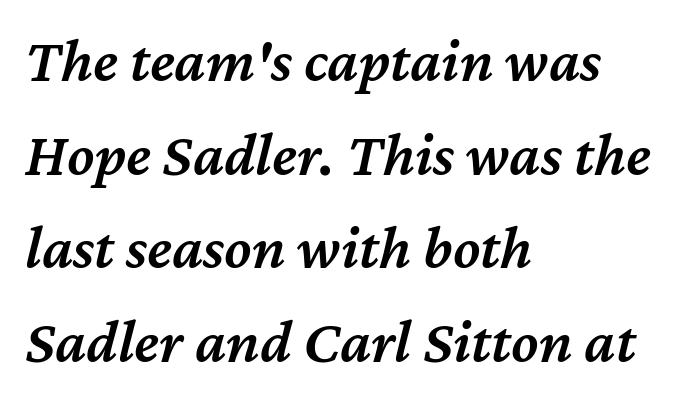
Every row of glyphs begins at an identical x-position on the left. Summary of vertical rhythm: regular, with standard interline spacing. Quick note: italic. The space directly below the letters is spotless. The tracking reads as untouched default to a designer's eye. Weight check: semibold — heavier than regular, not quite bold.
